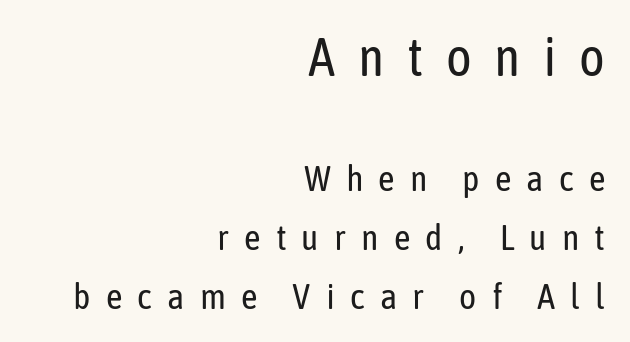
Bare-footed words on every line. This sample is right-justified, so line beginnings fall wherever the words allow. Leading: standard. A quiet, ordinary-to-light weight characterises the typeface.
